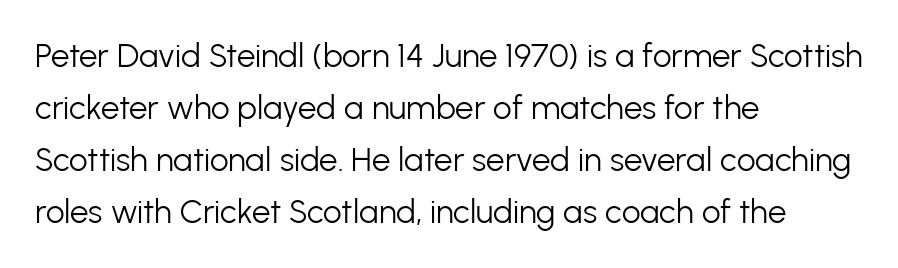
{"serif": "no", "italic": "no", "bold": "no", "weight": "light", "width": "normal", "stroke_contrast": "low", "x_height": "medium", "monospaced": "no", "underline": "no", "align": "left", "line_spacing": "normal", "line_spacing_ratio": 1.58, "letter_spacing": "normal", "letter_spacing_em": 0.0, "glyph_px": 33}
